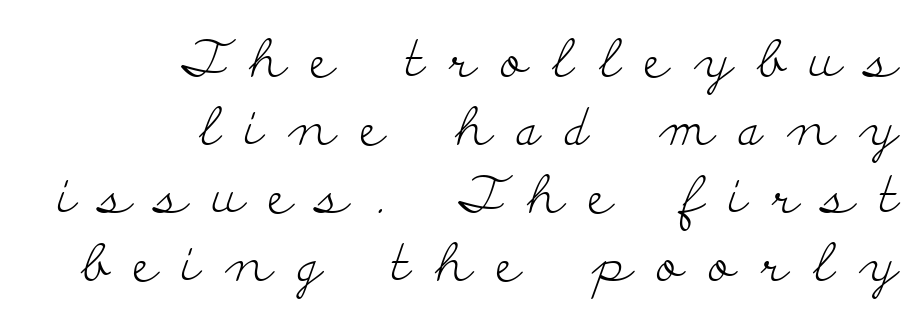
Q: Is the text bold? A: No.
Q: Is the text italic (slanted)? A: Yes.
Q: Is the typeface a serif or a sans-serif typeface? A: Serif.
Q: Is the text underlined? A: No.
Q: How is the paragraph aligned? A: Right-aligned.
Q: Is the spacing between letters normal or unusually wide? A: Unusually wide.
Q: Is the spacing between lines tight, normal or loose? A: Normal.
Q: Width (condensed, normal, or wide)? A: Wide.
Q: Stroke contrast? A: Low.
Q: x-height? A: Small.
Q: Monospaced? A: No.
